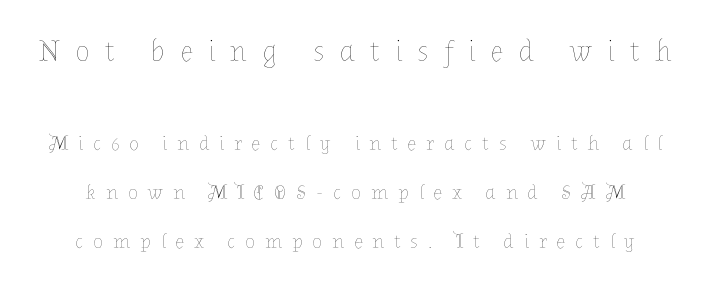
The image shows 30 px thin type, upright; set loose line spacing (2.46x), unusually wide letter spacing (+0.5 em), not underlined; the first (top) block is 1.5x larger; low stroke contrast and a medium x-height.
